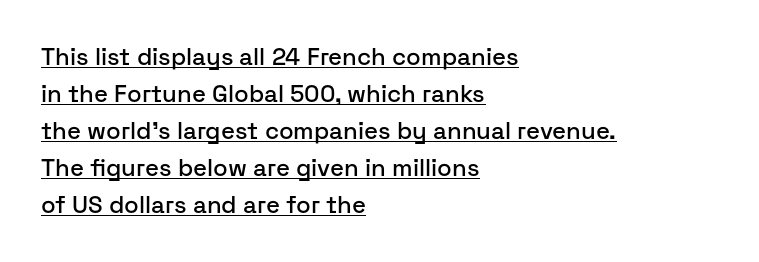
The rendering uses the underline text-decoration. The line texture is even and compact thanks to regular tracking. Upright lettering throughout. A student would call this left alignment; a typographer would say flush left, rag right.
